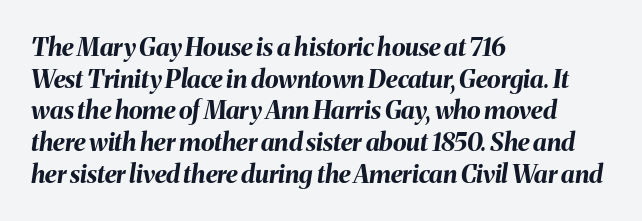
The letters are slanted; this is an italic face. These lines sit exactly where default settings would place them. This sample is left-justified, so line endings fall wherever the words run out. Pretty heavy lettering here — definitely bold.
